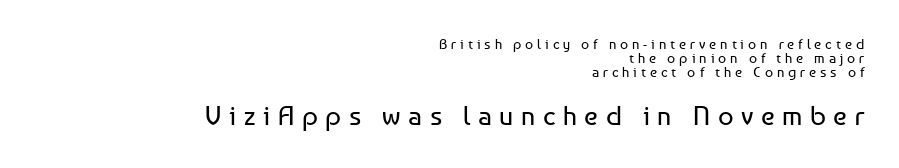
{"italic": "no", "bold": "no", "underline": "no", "align": "right", "line_spacing": "tight", "line_spacing_ratio": 1.01, "letter_spacing": "wide", "letter_spacing_em": 0.28, "larger_block": "second", "size_ratio": 1.93, "glyph_px": 27}
